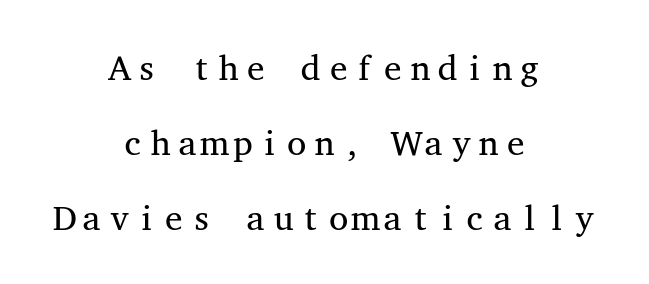
{"serif": "yes", "italic": "no", "bold": "no", "weight": "regular", "width": "wide", "stroke_contrast": "medium", "x_height": "medium", "monospaced": "yes", "underline": "no", "align": "center", "line_spacing": "loose", "line_spacing_ratio": 2.15, "letter_spacing": "normal", "letter_spacing_em": 0.0, "glyph_px": 35}
